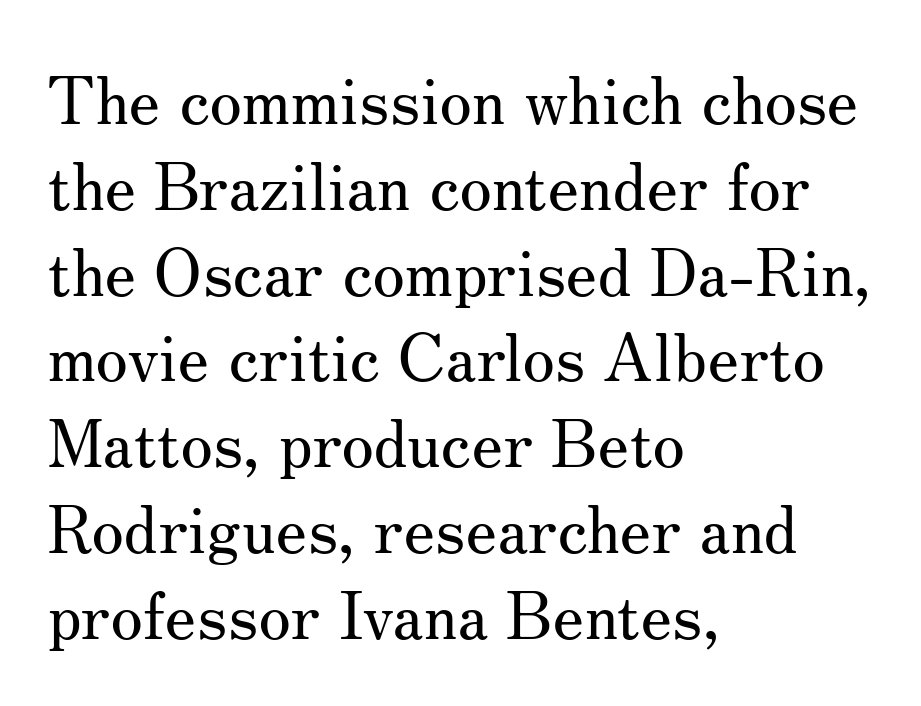
The image shows 66 px regular-weight serif type, upright; set left-aligned, normal line spacing (1.3x), normal letter spacing, not underlined; medium stroke contrast and a small x-height.
